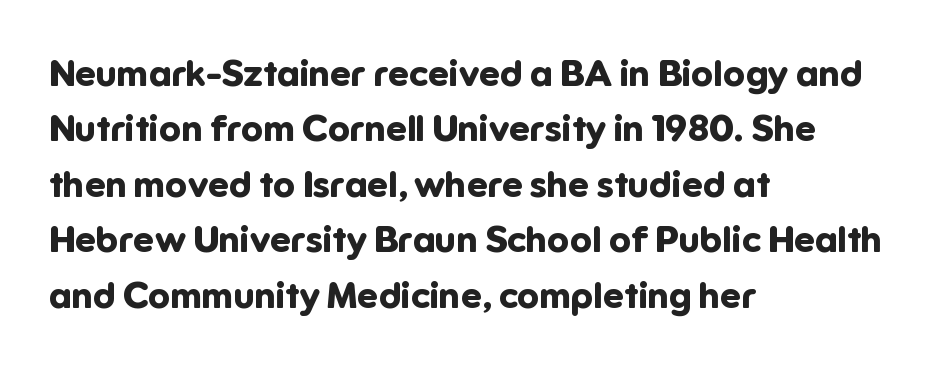
The type sits square on the baseline with zero lean. Here the designer chose a conventional face with non-uniform glyph widths. A student would call this left alignment; a typographer would say flush left, rag right. Each letter's strokes conclude bluntly, with no projecting serifs.
